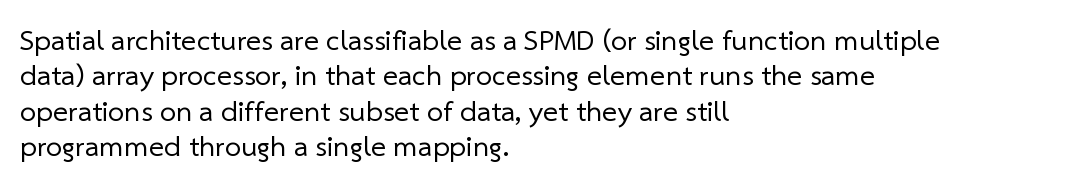
Reading down the block, your eye returns to a fixed left position each line. No letter is thick-stroked: the sample isn't bold. Anything drawn beneath the words? Only blank space. Character widths vary here, with narrow letters taking less room than wide ones. Nobody touched the tracking dial on this one. You can tell from the bare stems that sans-serif type was used.
